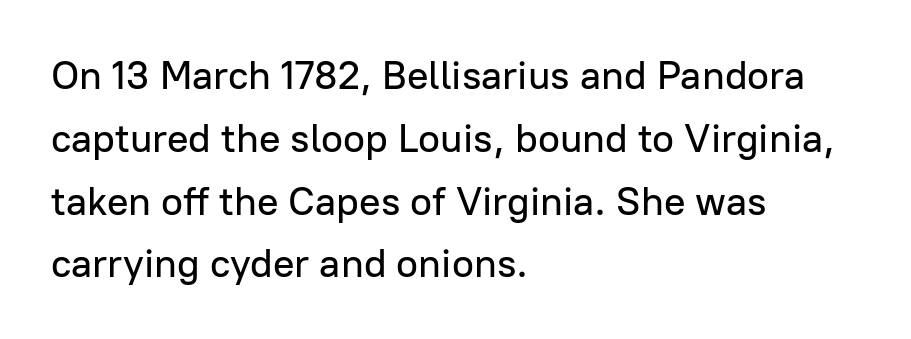
The image shows 40 px sans-serif type, upright; set left-aligned, normal line spacing (1.57x), normal letter spacing, not underlined; low stroke contrast and a medium x-height.
